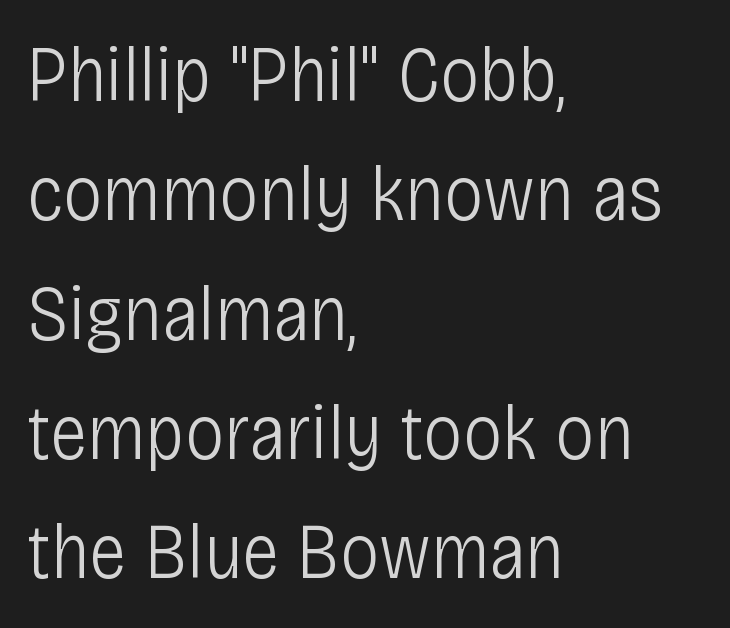
Q: Is the text bold? A: No.
Q: Is the text italic (slanted)? A: No, it is upright.
Q: Is the typeface a serif or a sans-serif typeface? A: Sans-serif.
Q: Is the text underlined? A: No.
Q: How is the paragraph aligned? A: Left-aligned.
Q: Is the spacing between letters normal or unusually wide? A: Normal.
Q: Is the spacing between lines tight, normal or loose? A: Normal.
Q: Width (condensed, normal, or wide)? A: Condensed.
Q: Stroke contrast? A: Low.
Q: x-height? A: Large.
Q: Monospaced? A: No.
